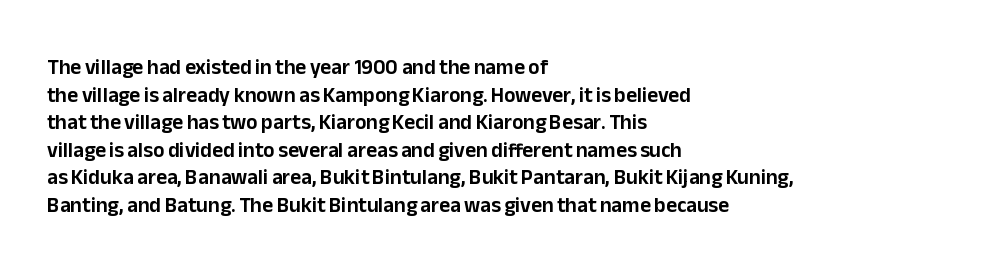
Line starts are locked; line ends wander. Leading matches the norm, producing a regular column. Characters remain perfectly vertical along every line. The area under the type is left untouched. Caption: standard tracking, unaltered.
